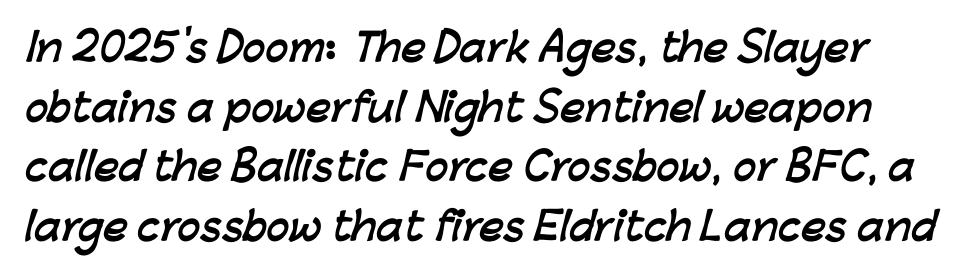
The image shows 38 px semibold sans-serif type; set normal line spacing (1.57x), normal letter spacing, not underlined; low stroke contrast and a medium x-height.
